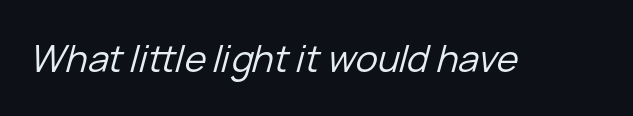
{"italic": "yes", "lean": "right", "slant_degrees": 15, "bold": "no", "weight": "regular", "width": "normal", "stroke_contrast": "low", "x_height": "medium", "monospaced": "no", "underline": "no", "letter_spacing": "normal", "letter_spacing_em": 0.0, "glyph_px": 37}
